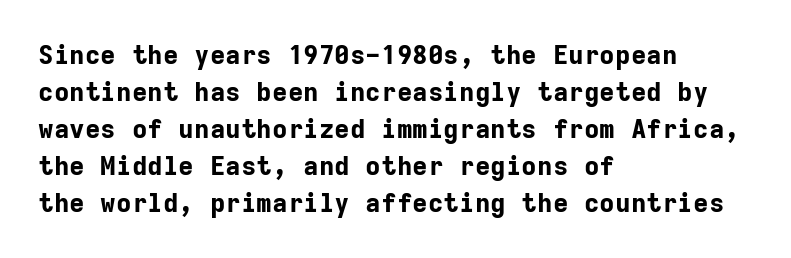
Q: Is the text bold? A: Yes.
Q: Is the text italic (slanted)? A: No, it is upright.
Q: Is the text underlined? A: No.
Q: How is the paragraph aligned? A: Left-aligned.
Q: Is the spacing between letters normal or unusually wide? A: Normal.
Q: Is the spacing between lines tight, normal or loose? A: Normal.
